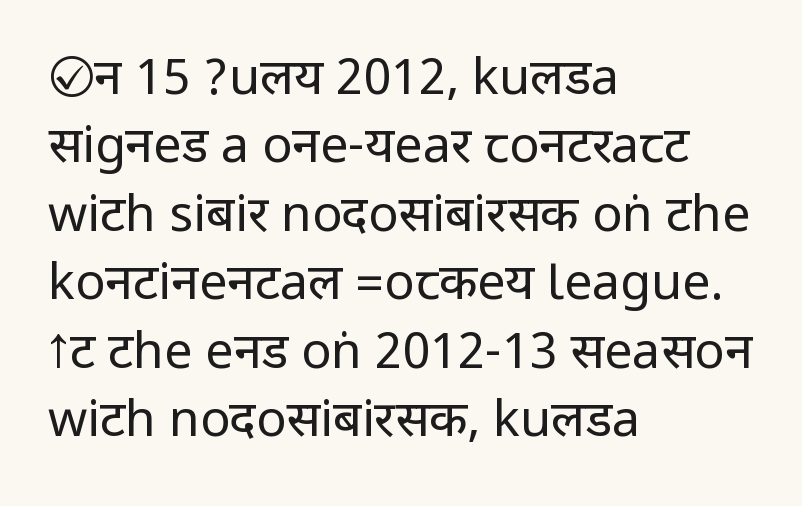
The image shows 50 px regular-weight, condensed sans-serif type, upright; set left-aligned, normal line spacing (1.37x), normal letter spacing, not underlined; low stroke contrast.
